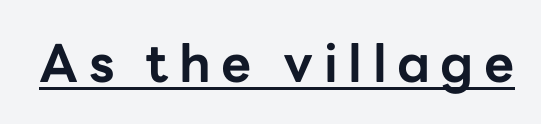
Q: Is the text bold? A: Yes.
Q: Is the text italic (slanted)? A: No, it is upright.
Q: Is the typeface a serif or a sans-serif typeface? A: Sans-serif.
Q: Is the text underlined? A: Yes.
Q: Is the spacing between letters normal or unusually wide? A: Unusually wide.
Q: Width (condensed, normal, or wide)? A: Normal.
Q: Stroke contrast? A: Low.
Q: x-height? A: Medium.
Q: Monospaced? A: No.
